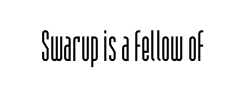
{"serif": "no", "italic": "no", "bold": "no", "weight": "light", "width": "condensed", "stroke_contrast": "low", "x_height": "large", "monospaced": "no", "underline": "no", "letter_spacing": "normal", "letter_spacing_em": 0.0, "glyph_px": 43}
